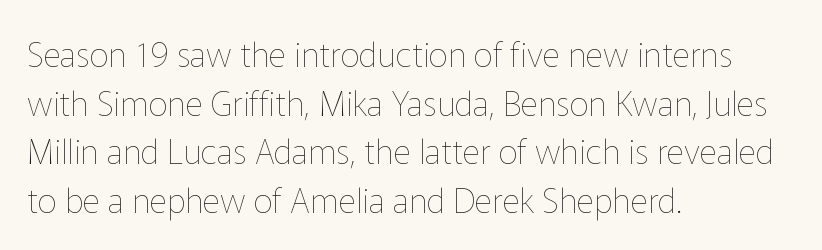
The image shows 34 px thin type, upright; set left-aligned, normal line spacing (1.43x), normal letter spacing, not underlined; low stroke contrast and a medium x-height.
